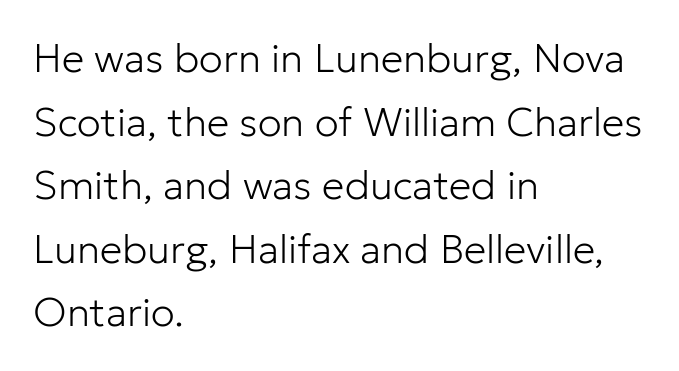
Q: Is the text bold? A: No.
Q: Is the text italic (slanted)? A: No, it is upright.
Q: Is the typeface a serif or a sans-serif typeface? A: Sans-serif.
Q: Is the text underlined? A: No.
Q: How is the paragraph aligned? A: Left-aligned.
Q: Is the spacing between letters normal or unusually wide? A: Normal.
Q: Is the spacing between lines tight, normal or loose? A: Normal.
Q: Width (condensed, normal, or wide)? A: Normal.
Q: Stroke contrast? A: Low.
Q: x-height? A: Medium.
Q: Monospaced? A: No.
